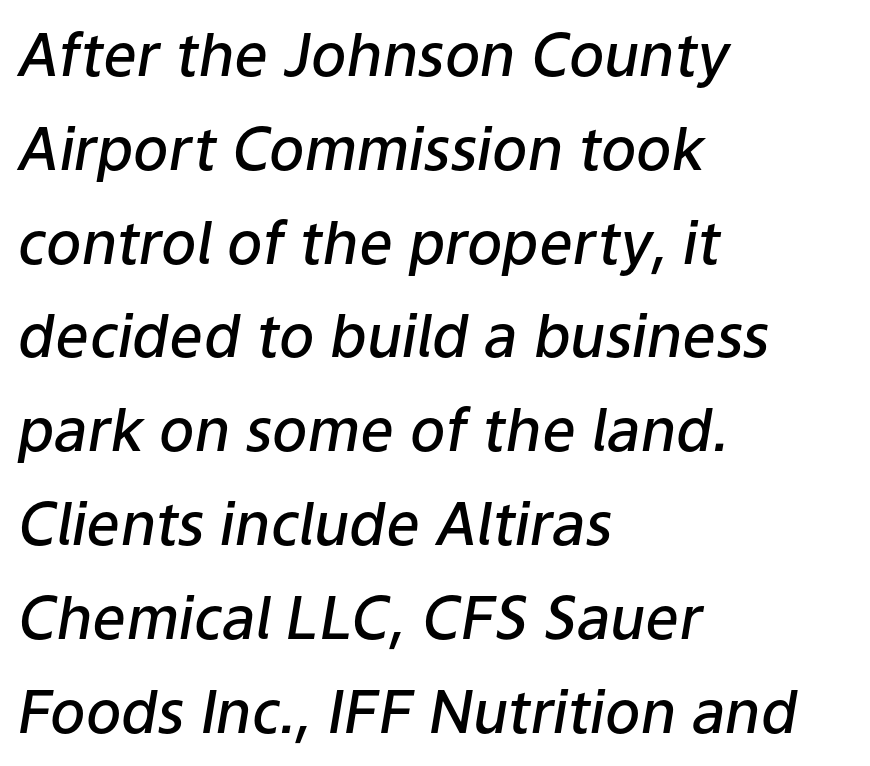
Q: Is the text bold? A: Semi-bold.
Q: Is the text italic (slanted)? A: Yes, it leans right by about 9 degrees.
Q: Is the text underlined? A: No.
Q: How is the paragraph aligned? A: Left-aligned.
Q: Is the spacing between letters normal or unusually wide? A: Normal.
Q: Is the spacing between lines tight, normal or loose? A: Normal.
Q: Width (condensed, normal, or wide)? A: Normal.
Q: Stroke contrast? A: Low.
Q: x-height? A: Medium.
Q: Monospaced? A: No.
